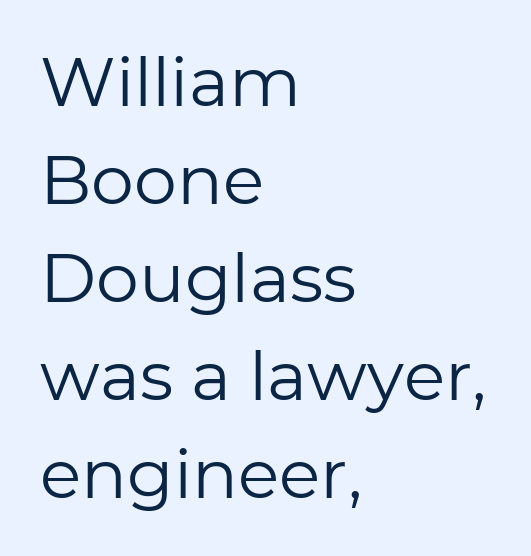
Q: Is the text bold? A: No.
Q: Is the text italic (slanted)? A: No, it is upright.
Q: Is the typeface a serif or a sans-serif typeface? A: Sans-serif.
Q: Is the text underlined? A: No.
Q: How is the paragraph aligned? A: Left-aligned.
Q: Is the spacing between letters normal or unusually wide? A: Normal.
Q: Is the spacing between lines tight, normal or loose? A: Normal.
Q: Width (condensed, normal, or wide)? A: Normal.
Q: Stroke contrast? A: Low.
Q: x-height? A: Medium.
Q: Monospaced? A: No.
